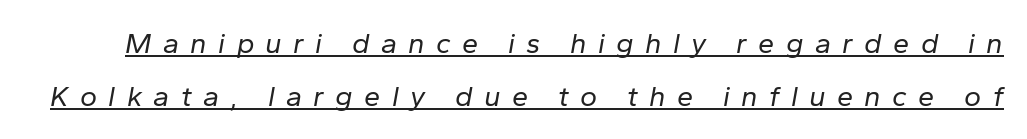
You could not count columns in this text — the font is proportionally spaced. A typesetter would call this heavily tracked-out type. The specimen includes a rule beneath the text block's lines. These lines were composed using italics. The letterforms sit at book weight or below.
